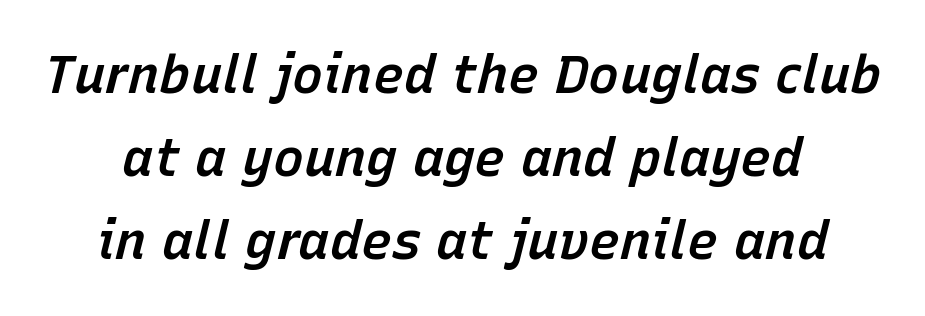
Check the space under the baseline: it is left empty. Does extra space separate the letters? No, they use regular spacing. A typesetter would call this proportional, since set widths differ per character. The line-height multiplier appears to be the usual default. Caption: semibold face, moderately heavy strokes. Italic? Definitely — the glyphs are oblique.
